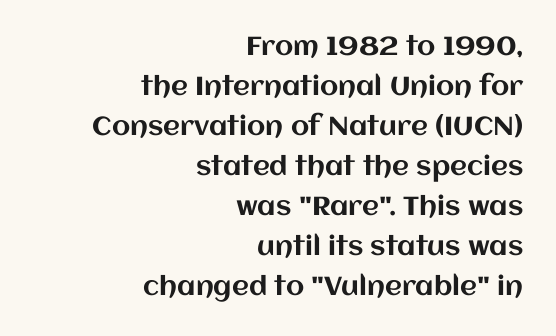
{"italic": "no", "underline": "no", "align": "right", "line_spacing": "normal", "line_spacing_ratio": 1.54, "letter_spacing": "normal", "letter_spacing_em": 0.0, "glyph_px": 26}
